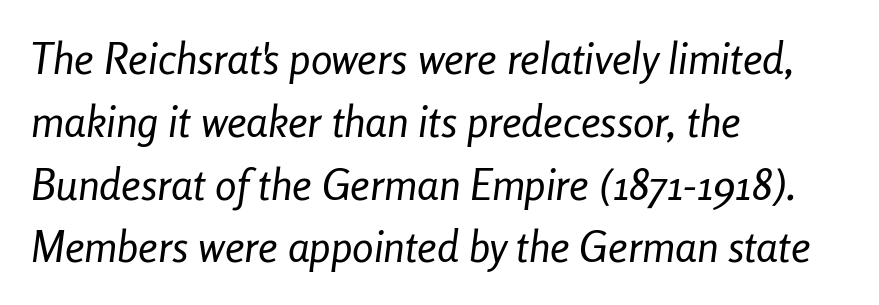
The image shows 43 px regular-weight, condensed type, italic (leaning right); set left-aligned, normal line spacing (1.46x), normal letter spacing, not underlined; low stroke contrast and a medium x-height.
